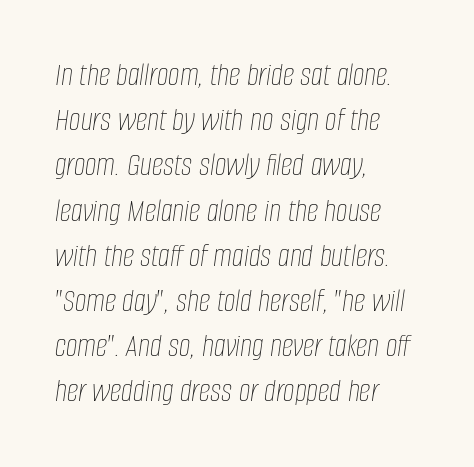
The image shows 33 px thin, condensed type, italic (leaning right); set left-aligned, normal line spacing (1.37x), normal letter spacing, not underlined; low stroke contrast and a large x-height.
